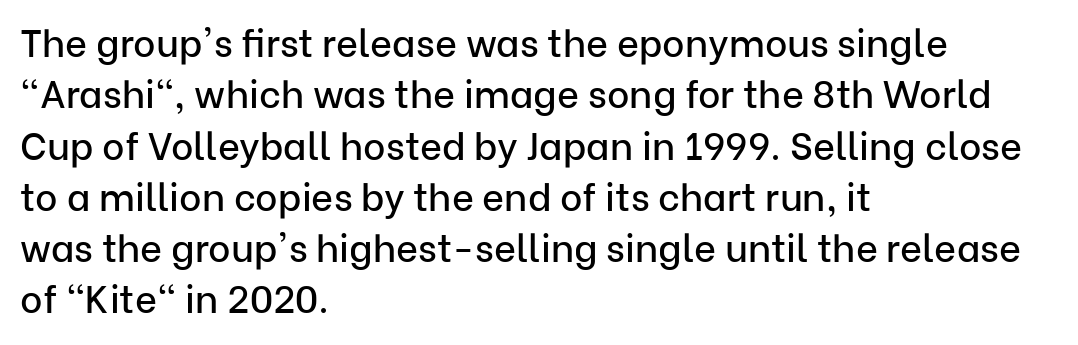
Q: Is the text italic (slanted)? A: No, it is upright.
Q: Is the typeface a serif or a sans-serif typeface? A: Sans-serif.
Q: Is the text underlined? A: No.
Q: How is the paragraph aligned? A: Left-aligned.
Q: Is the spacing between letters normal or unusually wide? A: Normal.
Q: Is the spacing between lines tight, normal or loose? A: Normal.
Q: Width (condensed, normal, or wide)? A: Normal.
Q: Stroke contrast? A: Low.
Q: x-height? A: Medium.
Q: Monospaced? A: No.
